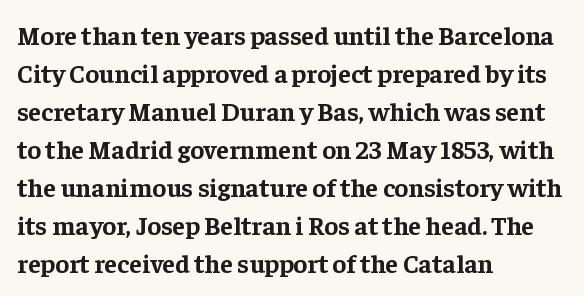
Q: Is the text bold? A: Yes.
Q: Is the text italic (slanted)? A: No, it is upright.
Q: Is the text underlined? A: No.
Q: How is the paragraph aligned? A: Left-aligned.
Q: Is the spacing between letters normal or unusually wide? A: Normal.
Q: Is the spacing between lines tight, normal or loose? A: Normal.
